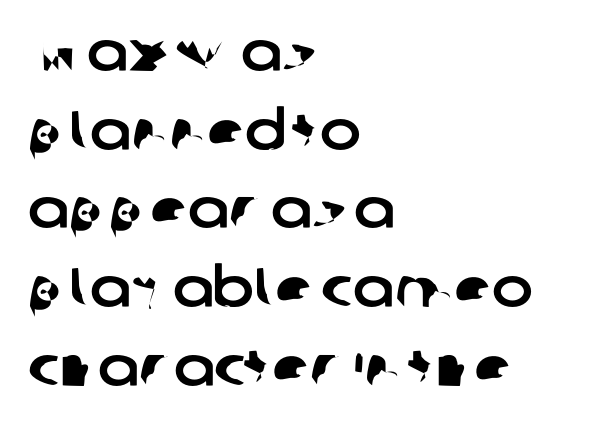
Spacing between characters is what you'd get straight out of the box. Regarding leading, the lines here are spaced in the standard way. If you drew a ruler down the left edge, every line would touch it. The typeface chosen for these lines omits serifs. A typesetter would call this proportional, since set widths differ per character.
